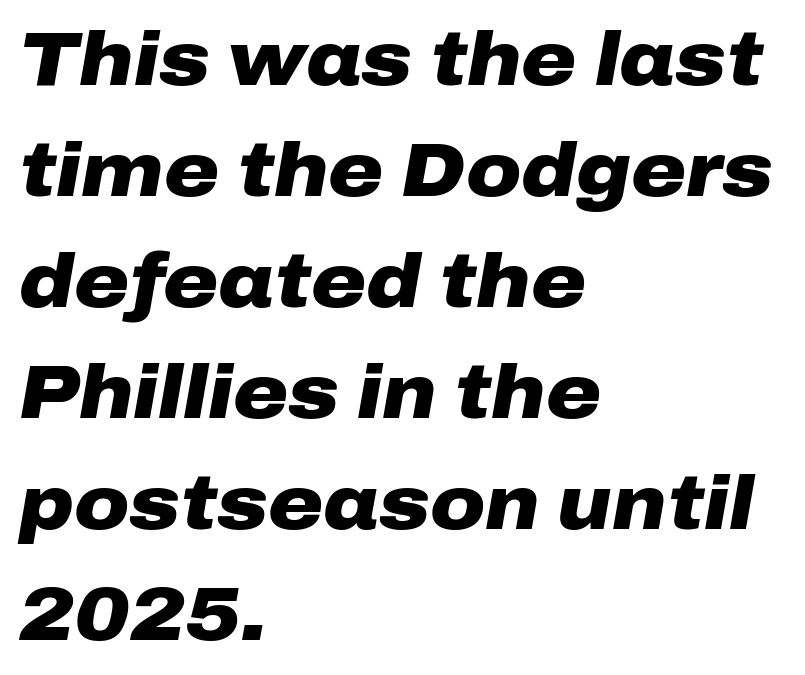
Q: Is the text bold? A: Yes.
Q: Is the text italic (slanted)? A: Yes, it leans right by about 10 degrees.
Q: Is the text underlined? A: No.
Q: How is the paragraph aligned? A: Left-aligned.
Q: Is the spacing between letters normal or unusually wide? A: Normal.
Q: Is the spacing between lines tight, normal or loose? A: Normal.
Q: Width (condensed, normal, or wide)? A: Wide.
Q: Stroke contrast? A: Low.
Q: x-height? A: Medium.
Q: Monospaced? A: No.
